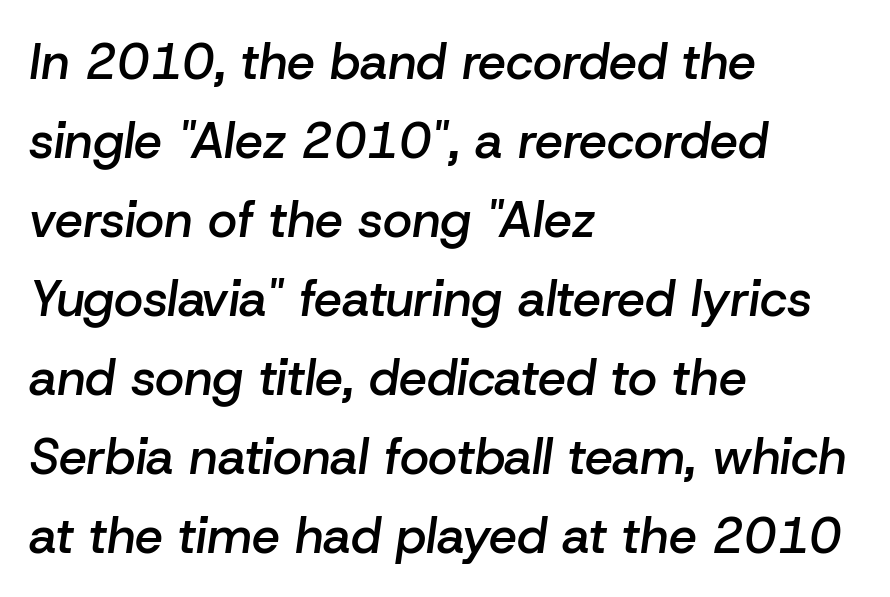
A fair bit of extra ink — the face is semibold, not bold. Compared with ordinary roman type, these characters are visibly tilted. Characters follow at the spacing the type designer built in. Reading down the block, your eye returns to a fixed left position each line.
